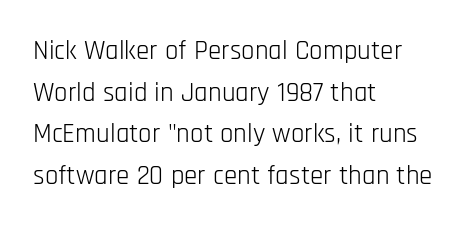
The image shows 27 px text type, upright; set left-aligned, normal line spacing (1.54x), normal letter spacing, not underlined.
